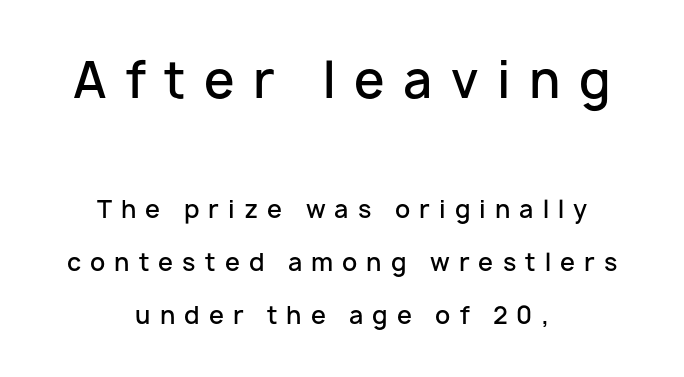
{"serif": "no", "italic": "no", "bold": "semi", "weight": "semibold", "width": "normal", "stroke_contrast": "low", "x_height": "medium", "monospaced": "no", "underline": "no", "align": "center", "line_spacing": "loose", "line_spacing_ratio": 2.2, "letter_spacing": "wide", "letter_spacing_em": 0.38, "larger_block": "first", "size_ratio": 2.04, "glyph_px": 49}
